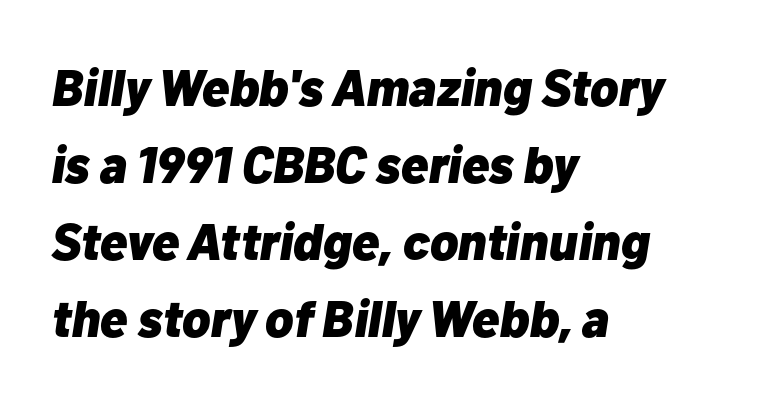
Q: Is the text bold? A: Yes.
Q: Is the text italic (slanted)? A: Yes, it leans right by about 10 degrees.
Q: Is the text underlined? A: No.
Q: How is the paragraph aligned? A: Left-aligned.
Q: Is the spacing between letters normal or unusually wide? A: Normal.
Q: Is the spacing between lines tight, normal or loose? A: Normal.
Q: Width (condensed, normal, or wide)? A: Normal.
Q: Stroke contrast? A: Low.
Q: x-height? A: Medium.
Q: Monospaced? A: No.
